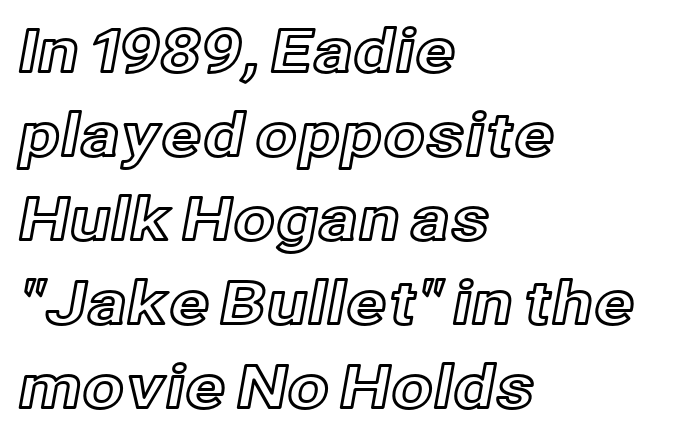
The image shows 60 px text type; set left-aligned, normal line spacing (1.4x), normal letter spacing, not underlined; a medium x-height.
